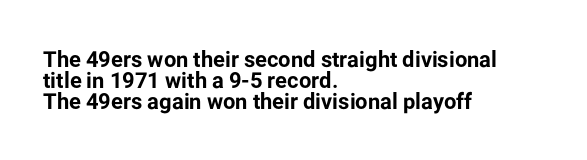
The image shows 22 px bold type, upright; set left-aligned, tight line spacing (0.95x), normal letter spacing, not underlined.
